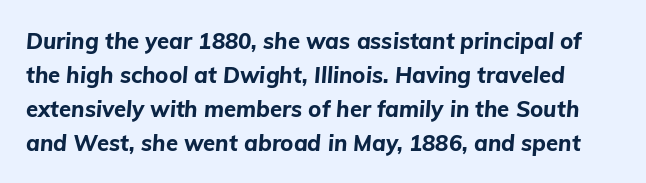
Q: Is the text bold? A: Yes.
Q: Is the text italic (slanted)? A: Yes, it leans right by about 5 degrees.
Q: Is the text underlined? A: No.
Q: Is the spacing between letters normal or unusually wide? A: Normal.
Q: Is the spacing between lines tight, normal or loose? A: Normal.
